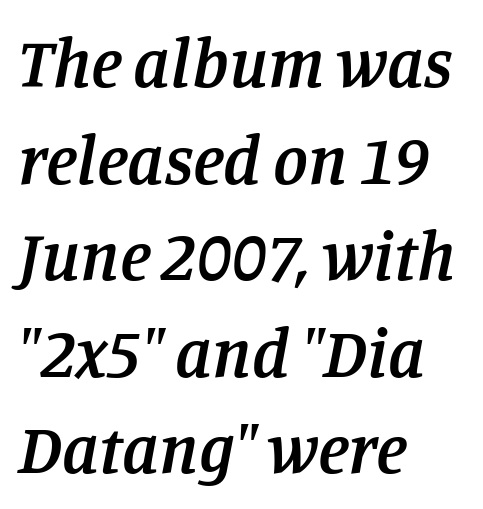
The image shows 70 px semibold serif type, italic (leaning right); set left-aligned, normal line spacing (1.38x), normal letter spacing, not underlined; low stroke contrast and a large x-height.
